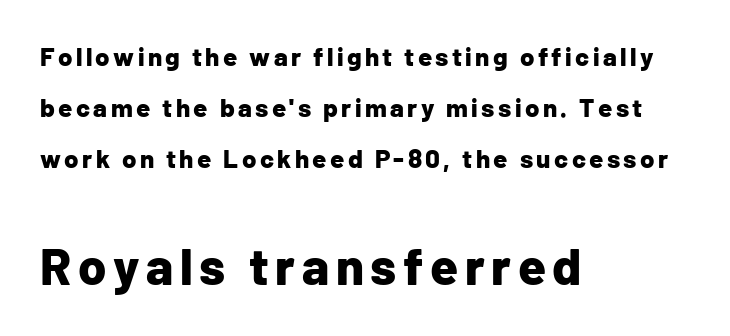
The image shows 51 px bold sans-serif type, upright; set left-aligned, loose line spacing (1.96x), not underlined; the second (bottom) block is 1.96x larger; low stroke contrast and a medium x-height.
